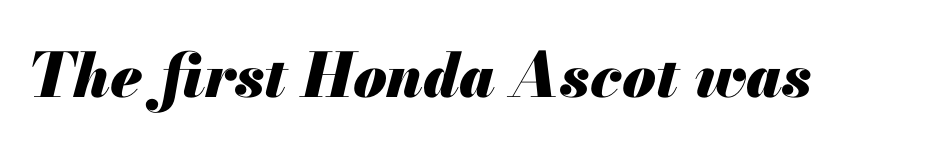
{"italic": "yes", "lean": "right", "slant_degrees": 13, "bold": "yes", "weight": "heavy", "width": "normal", "stroke_contrast": "medium", "x_height": "small", "monospaced": "no", "underline": "no", "letter_spacing": "normal", "letter_spacing_em": 0.0, "glyph_px": 61}
